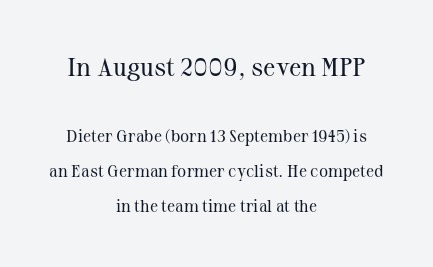
Q: Is the text bold? A: No.
Q: Is the text italic (slanted)? A: No, it is upright.
Q: Is the text underlined? A: No.
Q: How is the paragraph aligned? A: Centered.
Q: Is the spacing between letters normal or unusually wide? A: Normal.
Q: Is the spacing between lines tight, normal or loose? A: Loose.
Q: Which block of text is set in a larger size, the first (top) or the second (bottom)? A: The first (top) one.
